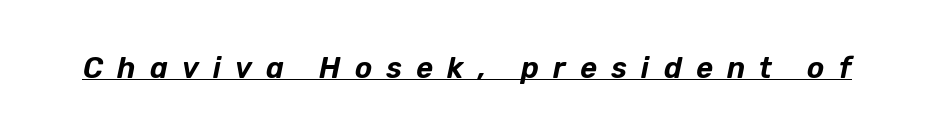
The image shows 29 px text type, italic (leaning right); set unusually wide letter spacing (+0.49 em), underlined; low stroke contrast and a medium x-height.
